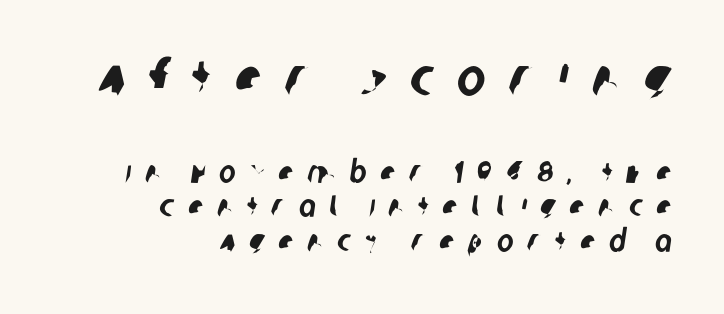
This sample uses a sans-serif face. Vertically, the passage feels compressed, each row crowding the next. Here the first block reads like a headline and the second like body copy. What stands out about the letter spacing? Its width — letters are far apart. The words here are not underlined. If you drew a ruler down the right edge, every line would touch it.
